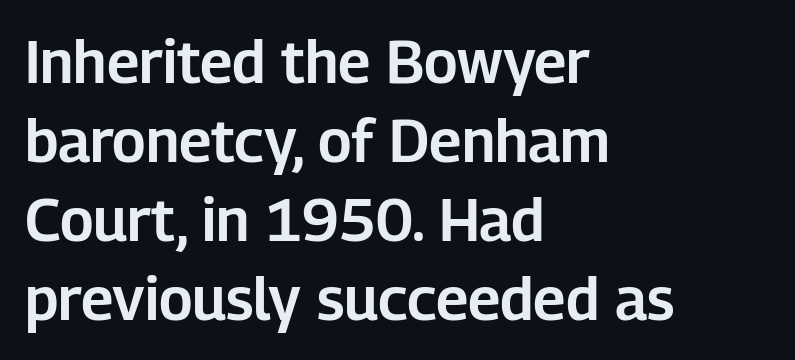
{"serif": "no", "italic": "no", "width": "normal", "stroke_contrast": "low", "x_height": "medium", "monospaced": "no", "underline": "no", "align": "left", "line_spacing": "normal", "line_spacing_ratio": 1.34, "letter_spacing": "normal", "letter_spacing_em": 0.0, "glyph_px": 59}
